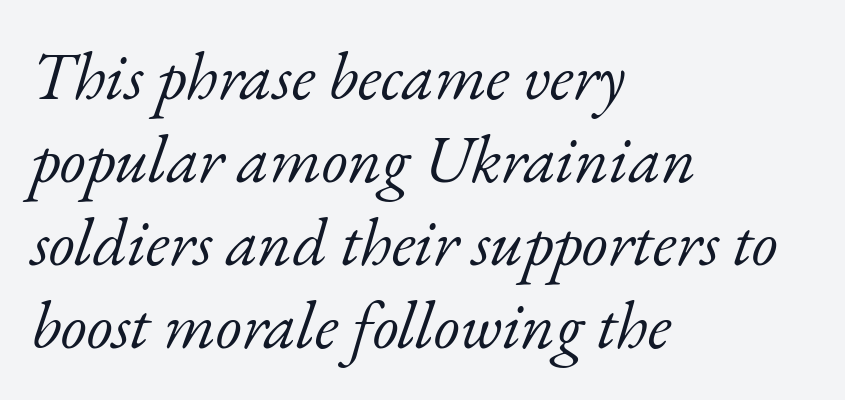
The image shows 67 px light serif type, italic (leaning right); set left-aligned, line spacing 1.24x, normal letter spacing, not underlined; low stroke contrast and a small x-height.
